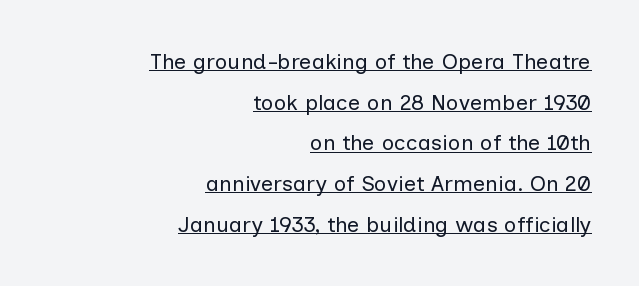
Italic? Not at all — the glyphs are vertical. Notice how the passage keeps a crisp vertical edge on the right only. This rendering features underlined lettering. Compared with typical body copy, the letter spacing here is the same. The letterforms sit at book weight or below.
